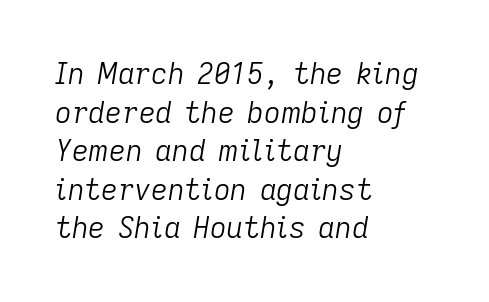
Q: Is the text bold? A: No.
Q: Is the text italic (slanted)? A: Yes, it leans right by about 9 degrees.
Q: Is the text underlined? A: No.
Q: How is the paragraph aligned? A: Left-aligned.
Q: Is the spacing between letters normal or unusually wide? A: Normal.
Q: Is the spacing between lines tight, normal or loose? A: Normal.
Q: Width (condensed, normal, or wide)? A: Normal.
Q: Stroke contrast? A: Low.
Q: x-height? A: Medium.
Q: Monospaced? A: No.
